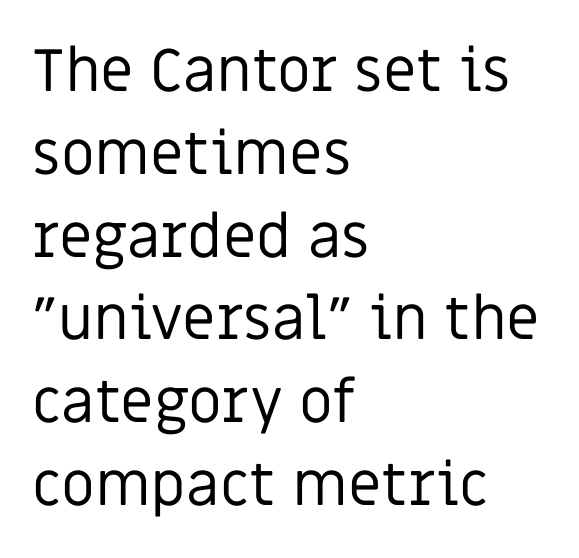
The image shows 60 px regular-weight sans-serif type, upright; set left-aligned, normal line spacing (1.38x), normal letter spacing, not underlined; low stroke contrast and a large x-height.
